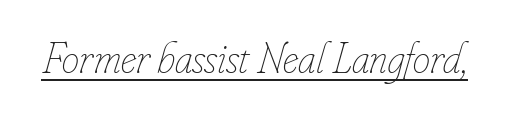
Q: Is the text bold? A: No.
Q: Is the text italic (slanted)? A: Yes, it leans right by about 16 degrees.
Q: Is the text underlined? A: Yes.
Q: Is the spacing between letters normal or unusually wide? A: Normal.
Q: Width (condensed, normal, or wide)? A: Condensed.
Q: Stroke contrast? A: Low.
Q: x-height? A: Small.
Q: Monospaced? A: No.
